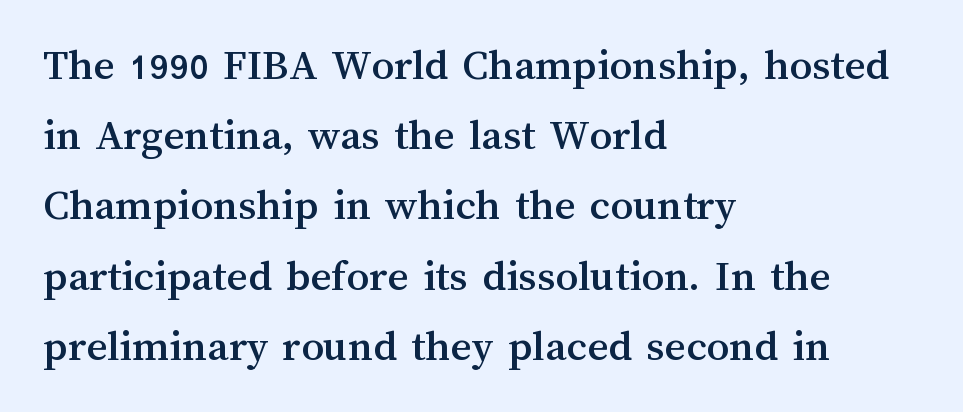
Honestly, there is no underline to notice here at all. The lines are quadded left. The leading is moderate, giving the passage an even texture. The lettering holds an erect, upright posture throughout. Character widths vary here, with narrow letters taking less room than wide ones.
